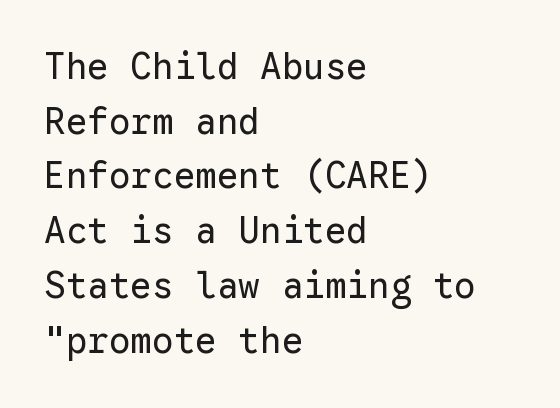
Descenders are the only things crossing below the line. Every stem runs plumb, perpendicular to the baseline. Standard letterfit; no display-style spreading of the glyphs. Which margin do the lines hug? The left one — the right edge is uneven. Monospaced: the letters line up in strict vertical columns.
